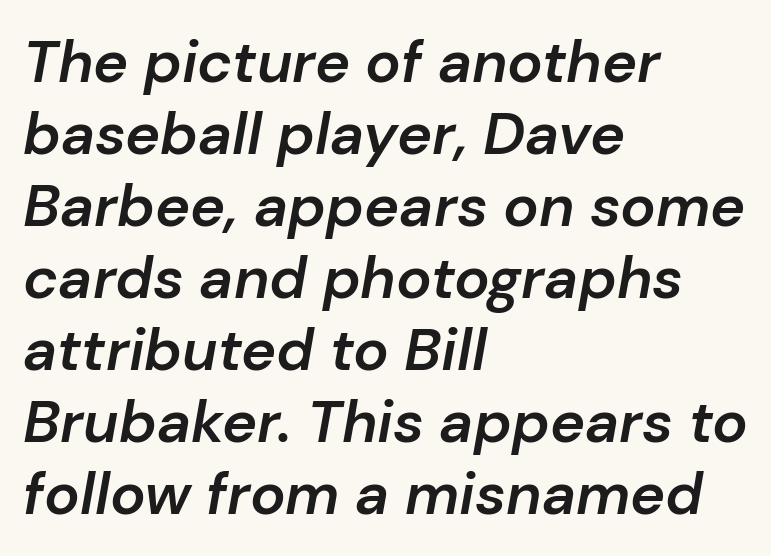
{"italic": "yes", "lean": "right", "slant_degrees": 10, "bold": "semi", "weight": "semibold", "width": "normal", "stroke_contrast": "low", "x_height": "medium", "monospaced": "no", "underline": "no", "align": "left", "line_spacing_ratio": 1.22, "letter_spacing": "normal", "letter_spacing_em": 0.0, "glyph_px": 59}
